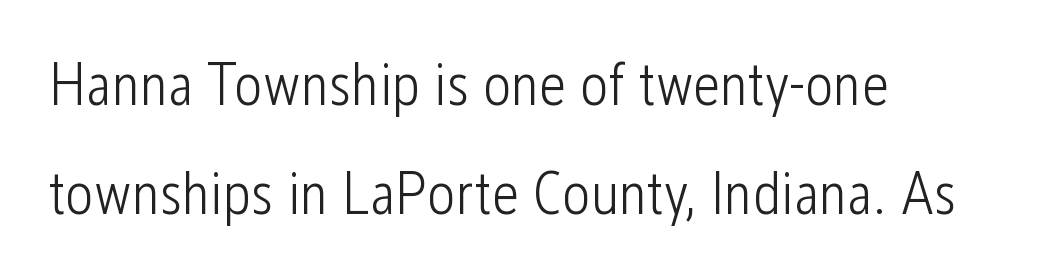
Q: Is the text bold? A: No.
Q: Is the text italic (slanted)? A: No, it is upright.
Q: Is the typeface a serif or a sans-serif typeface? A: Sans-serif.
Q: Is the text underlined? A: No.
Q: How is the paragraph aligned? A: Left-aligned.
Q: Is the spacing between letters normal or unusually wide? A: Normal.
Q: Width (condensed, normal, or wide)? A: Condensed.
Q: Stroke contrast? A: Low.
Q: x-height? A: Medium.
Q: Monospaced? A: No.
